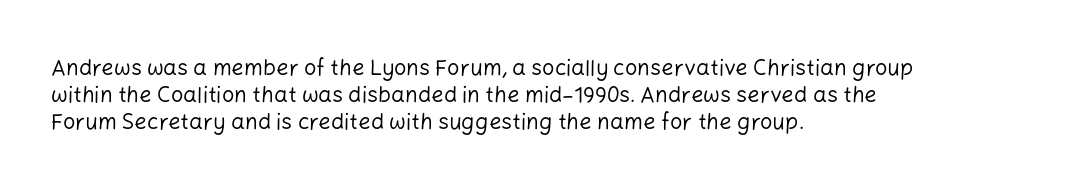
{"italic": "no", "bold": "no", "underline": "no", "align": "left", "line_spacing_ratio": 1.23, "letter_spacing": "normal", "letter_spacing_em": 0.0, "glyph_px": 22}
